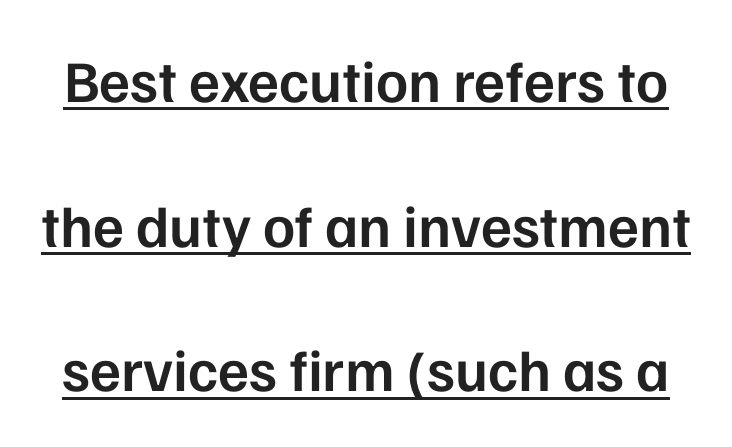
The image shows 59 px semibold sans-serif type, upright; set loose line spacing (2.45x), normal letter spacing, underlined; low stroke contrast and a medium x-height.
